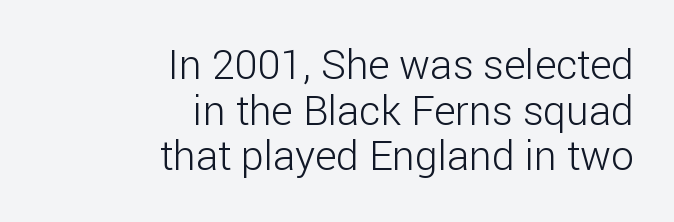
The image shows 41 px light sans-serif type, upright; set right-aligned, tight line spacing (1.11x), normal letter spacing, not underlined; low stroke contrast and a medium x-height.
